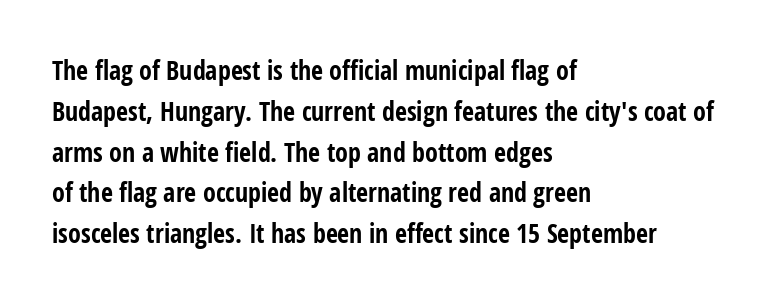
A dark, heavy texture on the line: the type is bold. Characters follow at the spacing the type designer built in. The designer left line spacing at the default. Unmarked baselines from the first word to the last. Posture: vertical.
